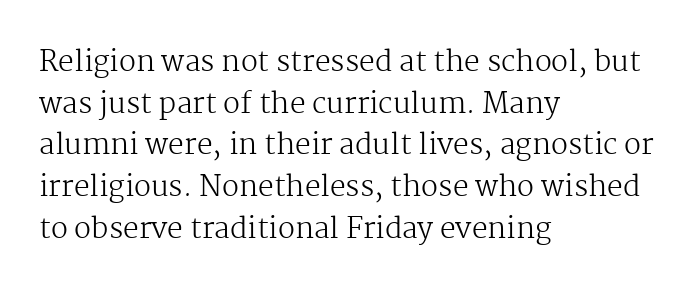
Q: Is the text bold? A: No.
Q: Is the text italic (slanted)? A: No, it is upright.
Q: Is the typeface a serif or a sans-serif typeface? A: Serif.
Q: Is the text underlined? A: No.
Q: How is the paragraph aligned? A: Left-aligned.
Q: Is the spacing between letters normal or unusually wide? A: Normal.
Q: Is the spacing between lines tight, normal or loose? A: Normal.
Q: Width (condensed, normal, or wide)? A: Normal.
Q: Stroke contrast? A: Medium.
Q: x-height? A: Medium.
Q: Monospaced? A: No.
